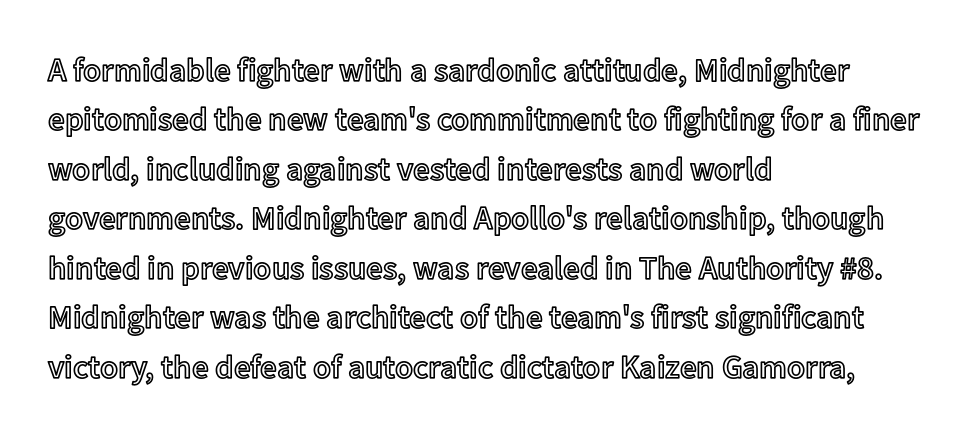
The image shows 33 px text type, upright; set left-aligned, normal line spacing (1.5x), normal letter spacing, not underlined; a medium x-height.
